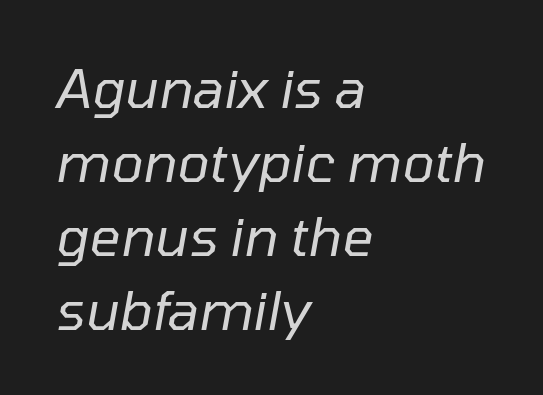
{"italic": "yes", "lean": "right", "slant_degrees": 10, "bold": "no", "weight": "regular", "width": "normal", "stroke_contrast": "low", "x_height": "medium", "monospaced": "no", "underline": "no", "align": "left", "line_spacing": "normal", "line_spacing_ratio": 1.37, "letter_spacing": "normal", "letter_spacing_em": 0.0, "glyph_px": 54}
